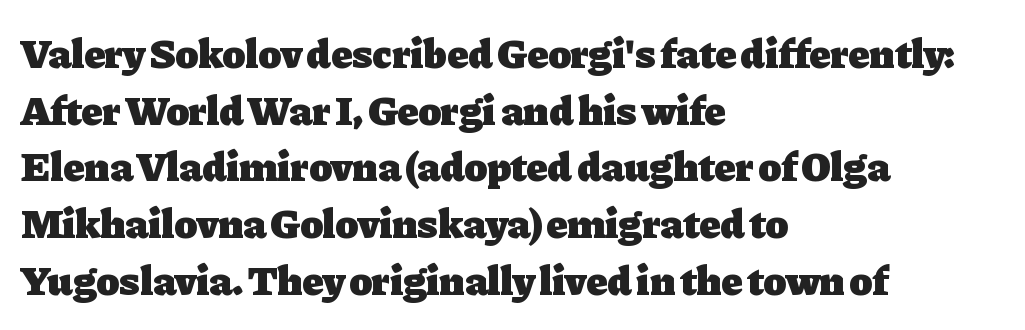
Q: Is the text bold? A: Yes.
Q: Is the text italic (slanted)? A: No, it is upright.
Q: Is the typeface a serif or a sans-serif typeface? A: Serif.
Q: Is the text underlined? A: No.
Q: How is the paragraph aligned? A: Left-aligned.
Q: Is the spacing between letters normal or unusually wide? A: Normal.
Q: Is the spacing between lines tight, normal or loose? A: Normal.
Q: Width (condensed, normal, or wide)? A: Normal.
Q: Stroke contrast? A: Low.
Q: x-height? A: Medium.
Q: Monospaced? A: No.
